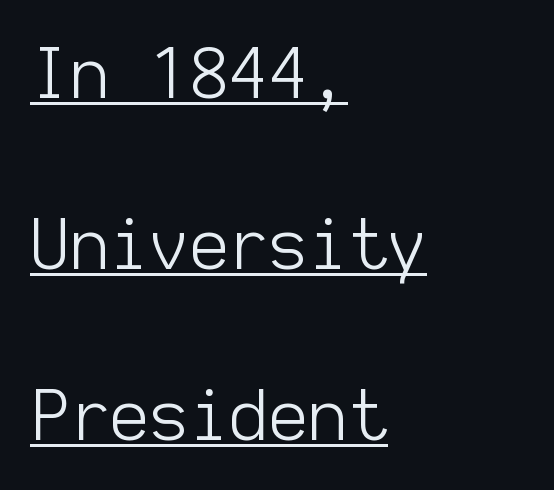
{"serif": "no", "italic": "no", "bold": "no", "weight": "light", "width": "normal", "stroke_contrast": "low", "x_height": "medium", "monospaced": "yes", "underline": "yes", "align": "left", "line_spacing": "loose", "line_spacing_ratio": 2.48, "letter_spacing": "normal", "letter_spacing_em": 0.0, "glyph_px": 69}
